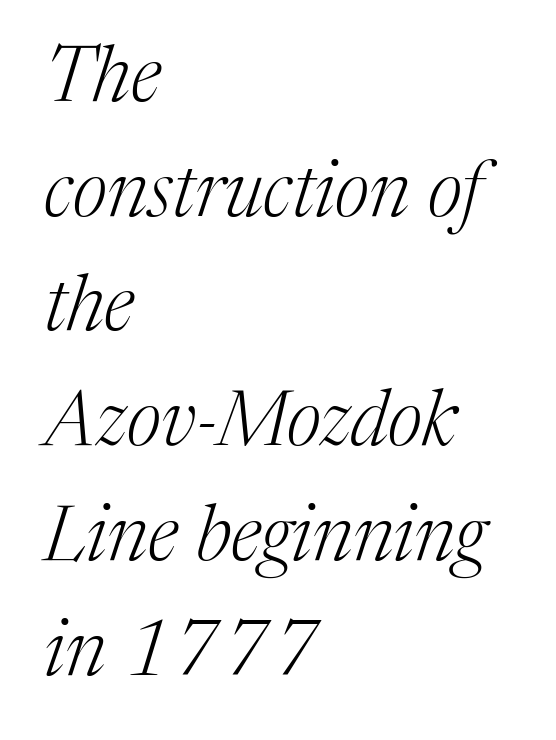
The letters are slanted; this is an italic face. The typeface has the unassuming heft of standard copy or less. Does the copy run flush right? No — it runs flush left. Character widths vary here, with narrow letters taking less room than wide ones. Whoever set this chose a conventional vertical rhythm. Characters follow at the spacing the type designer built in.
